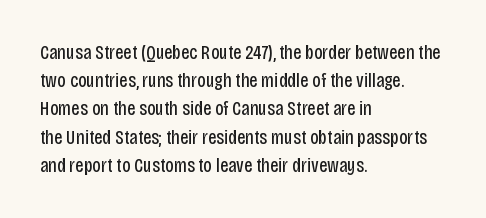
The image shows 20 px text type, upright; set left-aligned, normal line spacing (1.41x), normal letter spacing, not underlined.
